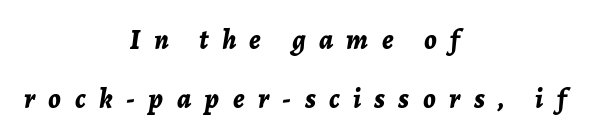
The image shows 28 px bold type, italic (leaning right); set centered, loose line spacing (2.11x), unusually wide letter spacing (+0.48 em), not underlined; low stroke contrast and a medium x-height.
